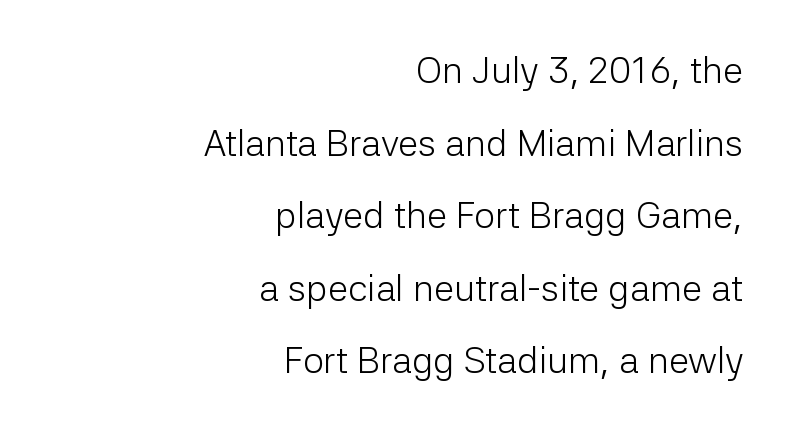
The image shows 37 px light sans-serif type, upright; set right-aligned, loose line spacing (1.96x), normal letter spacing, not underlined; low stroke contrast and a medium x-height.
